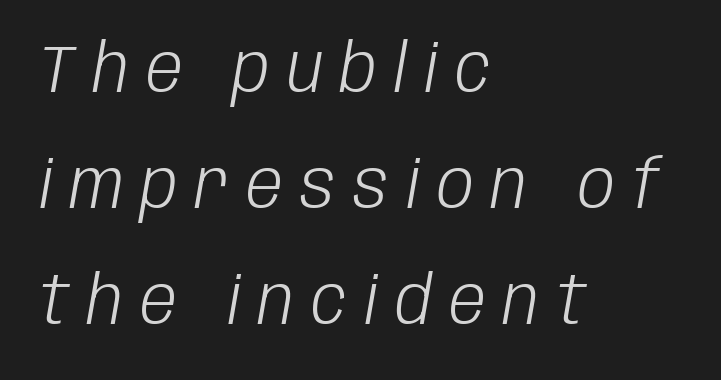
Q: Is the text bold? A: No.
Q: Is the text italic (slanted)? A: Yes, it leans right by about 10 degrees.
Q: Is the text underlined? A: No.
Q: How is the paragraph aligned? A: Left-aligned.
Q: Is the spacing between letters normal or unusually wide? A: Unusually wide.
Q: Width (condensed, normal, or wide)? A: Condensed.
Q: Stroke contrast? A: Low.
Q: x-height? A: Large.
Q: Monospaced? A: No.
